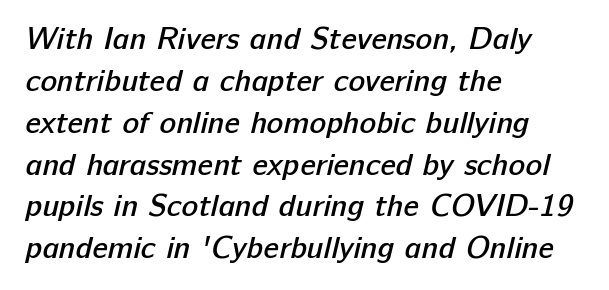
Set as a demibold, roughly 600 on the weight scale. This rendering employs a face without finishing strokes, i.e., a sans-serif. Teacher's note: observe the even left margin — that is flush-left alignment. Character widths vary here, with narrow letters taking less room than wide ones. One glance says typical: line gaps are just what's usual.
